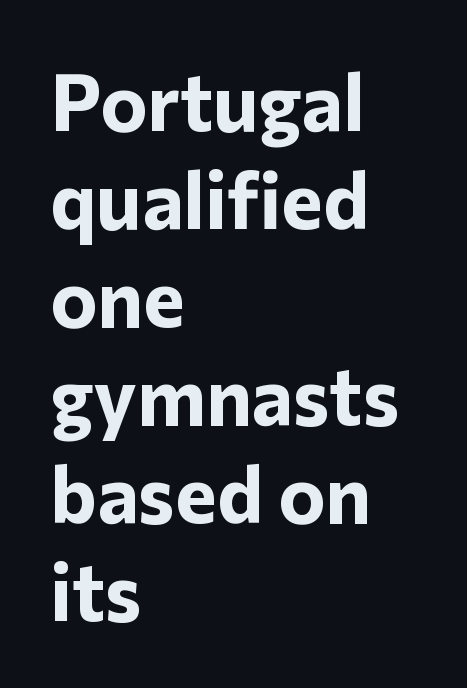
The horizontal fit of the characters is conventional and even. The strip under each line holds only bare page. The typesetting leans heavy: a genuine bold. Note: no serifs on the glyphs. Italic: no, the glyphs are upright roman.
